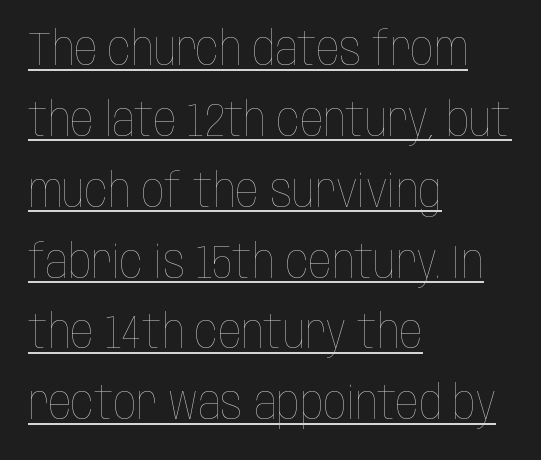
Q: Is the text bold? A: No.
Q: Is the text italic (slanted)? A: No, it is upright.
Q: Is the text underlined? A: Yes.
Q: How is the paragraph aligned? A: Left-aligned.
Q: Is the spacing between letters normal or unusually wide? A: Normal.
Q: Is the spacing between lines tight, normal or loose? A: Normal.
Q: Width (condensed, normal, or wide)? A: Condensed.
Q: Stroke contrast? A: Low.
Q: x-height? A: Large.
Q: Monospaced? A: No.
